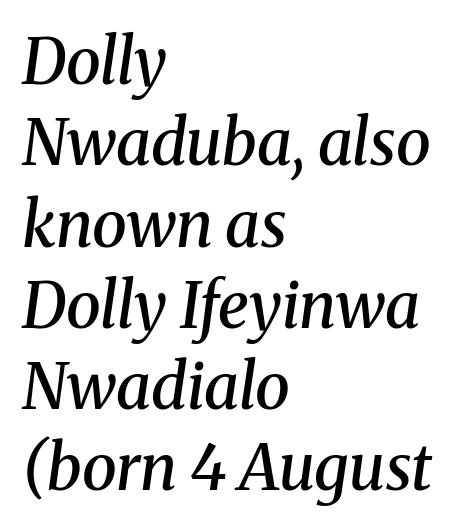
{"serif": "yes", "italic": "yes", "lean": "right", "slant_degrees": 8, "bold": "semi", "weight": "semibold", "width": "normal", "stroke_contrast": "medium", "x_height": "medium", "monospaced": "no", "underline": "no", "align": "left", "line_spacing": "normal", "line_spacing_ratio": 1.29, "letter_spacing": "normal", "letter_spacing_em": 0.0, "glyph_px": 63}
